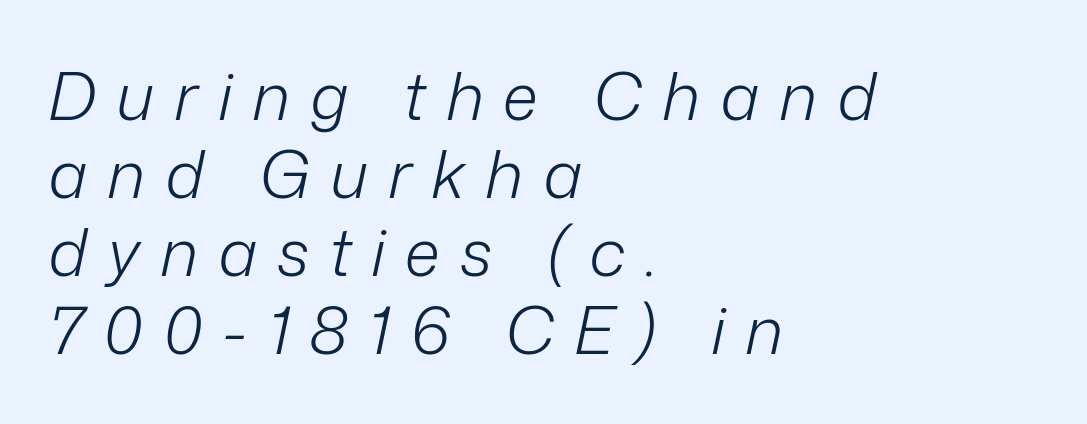
Do the characters align in a grid? No, the font is proportional. Quick note: italic. The lines are quadded left. A clean baseline with only descenders dipping below it. Stems here are at most as thick as an everyday book face.
